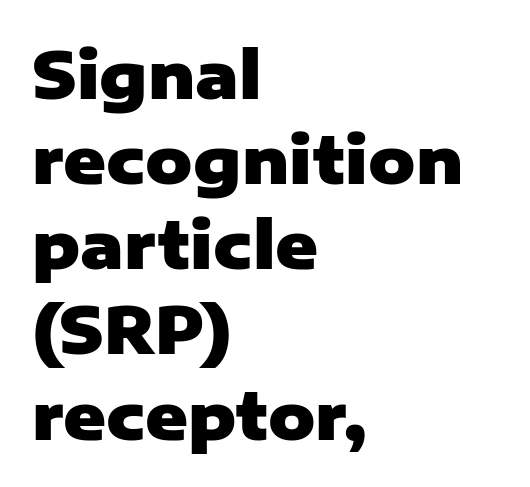
The image shows 65 px heavy sans-serif type, upright; set left-aligned, normal line spacing (1.31x), normal letter spacing, not underlined; low stroke contrast and a medium x-height.
